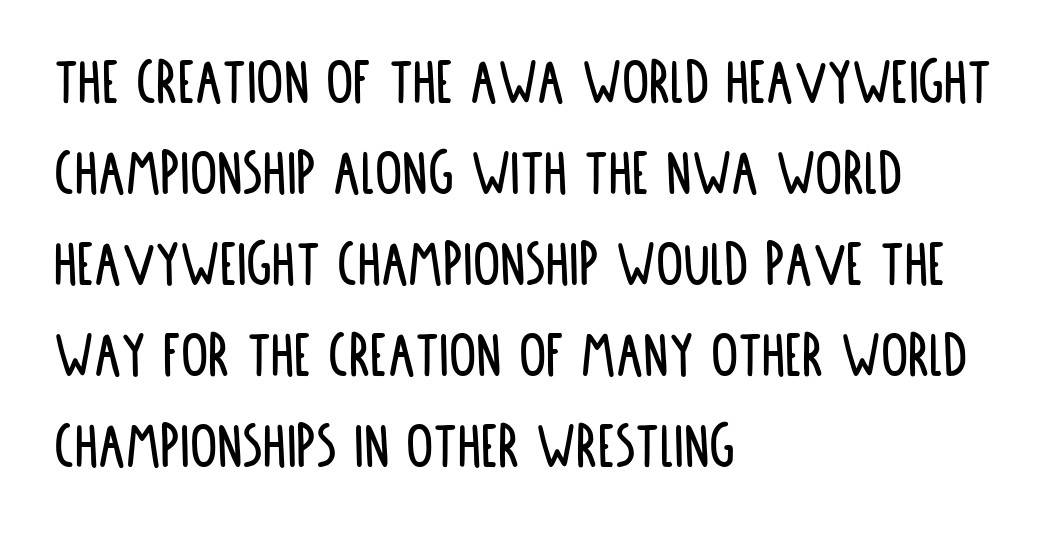
Q: Is the text italic (slanted)? A: No, it is upright.
Q: Is the typeface a serif or a sans-serif typeface? A: Sans-serif.
Q: Is the text underlined? A: No.
Q: How is the paragraph aligned? A: Left-aligned.
Q: Is the spacing between letters normal or unusually wide? A: Normal.
Q: Is the spacing between lines tight, normal or loose? A: Normal.
Q: Width (condensed, normal, or wide)? A: Condensed.
Q: Stroke contrast? A: Low.
Q: x-height? A: Large.
Q: Monospaced? A: No.
